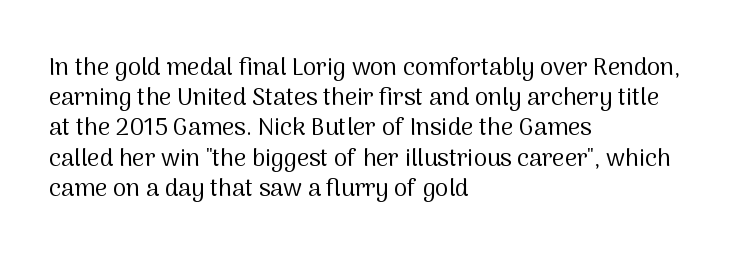
{"italic": "no", "bold": "no", "underline": "no", "align": "left", "line_spacing": "normal", "line_spacing_ratio": 1.26, "letter_spacing": "normal", "letter_spacing_em": 0.0, "glyph_px": 24}
